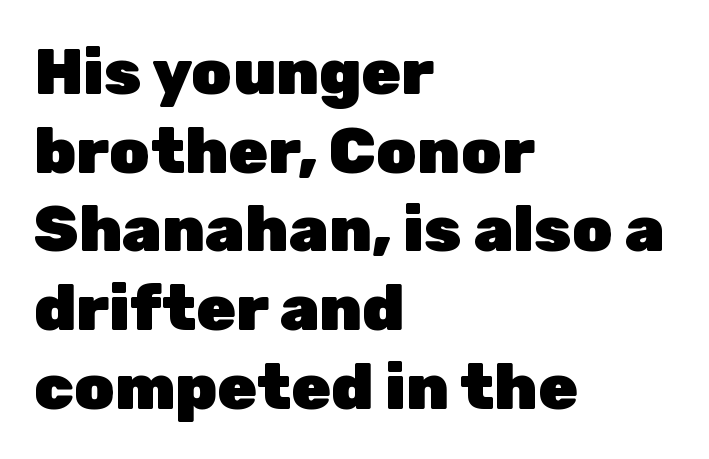
The rendering uses natural spacing where letterforms have individual widths. Each row of text sits above clean, open space. Words appear dense and cohesive because spacing is normal. Posture: upright roman. Heft: maximum for text — a bold.
